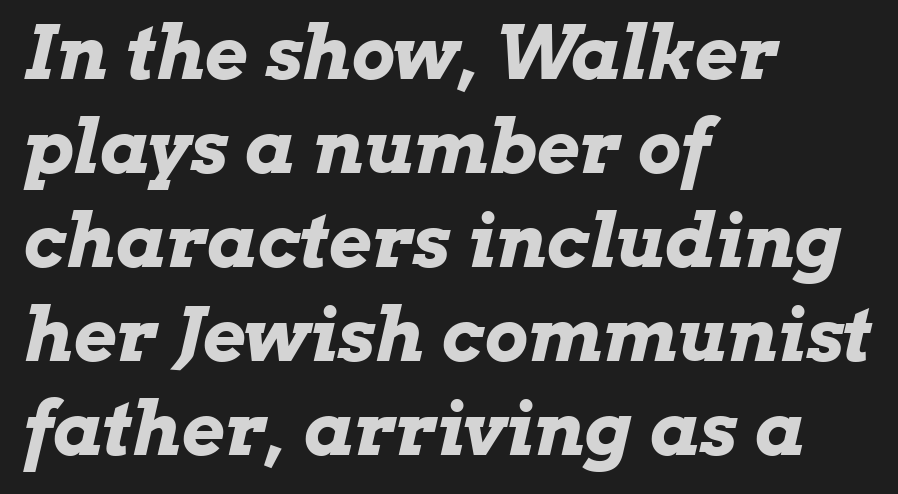
When letters slant like this, we call the style italic. The line-height multiplier appears to be the usual default. Think of a printed novel: that variable character pitch is what you see here. Look at the tracking — it's just the regular setting, nothing added. Unmarked baselines from the first word to the last. Which margin do the lines hug? The left one — the right edge is uneven.
